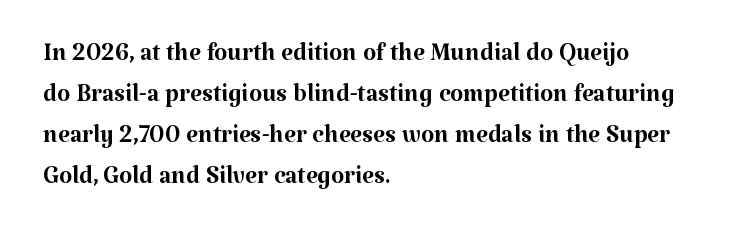
This sample uses a serif face. Which margin do the lines hug? The left one — the right edge is uneven. You could not count columns in this text — the font is proportionally spaced. Default kerning and tracking; the words read as compact shapes.
